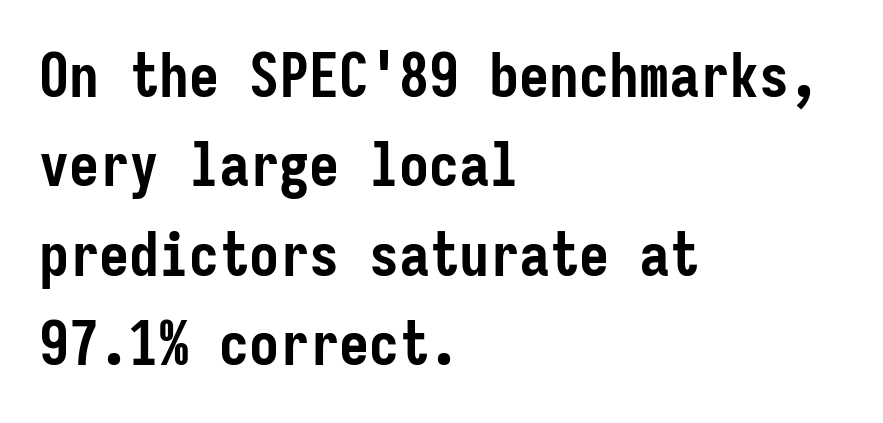
Q: Is the text bold? A: Yes.
Q: Is the text italic (slanted)? A: No, it is upright.
Q: Is the typeface a serif or a sans-serif typeface? A: Sans-serif.
Q: Is the text underlined? A: No.
Q: How is the paragraph aligned? A: Left-aligned.
Q: Is the spacing between letters normal or unusually wide? A: Normal.
Q: Is the spacing between lines tight, normal or loose? A: Normal.
Q: Width (condensed, normal, or wide)? A: Condensed.
Q: Stroke contrast? A: Low.
Q: x-height? A: Medium.
Q: Monospaced? A: Yes.
